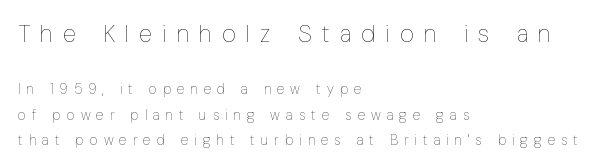
{"italic": "no", "bold": "no", "underline": "no", "align": "left", "line_spacing_ratio": 1.8, "letter_spacing": "wide", "letter_spacing_em": 0.43, "larger_block": "first", "size_ratio": 1.71, "glyph_px": 24}
